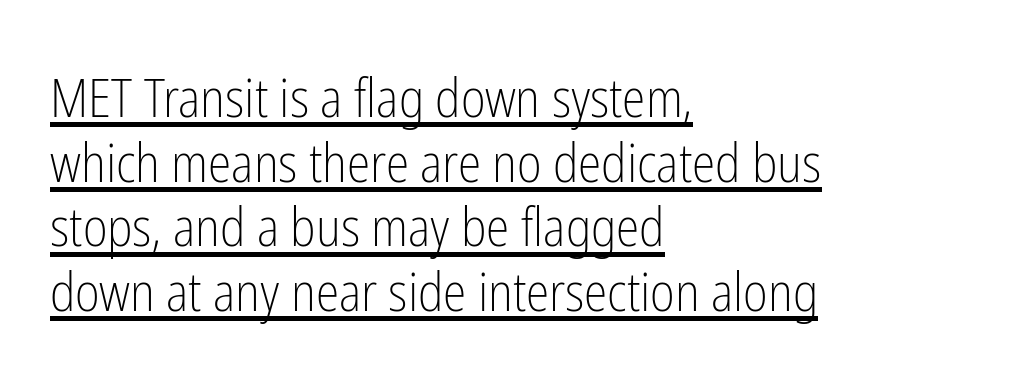
Q: Is the text bold? A: No.
Q: Is the text italic (slanted)? A: No, it is upright.
Q: Is the typeface a serif or a sans-serif typeface? A: Sans-serif.
Q: Is the text underlined? A: Yes.
Q: How is the paragraph aligned? A: Left-aligned.
Q: Is the spacing between letters normal or unusually wide? A: Normal.
Q: Width (condensed, normal, or wide)? A: Condensed.
Q: Stroke contrast? A: Low.
Q: x-height? A: Medium.
Q: Monospaced? A: No.
